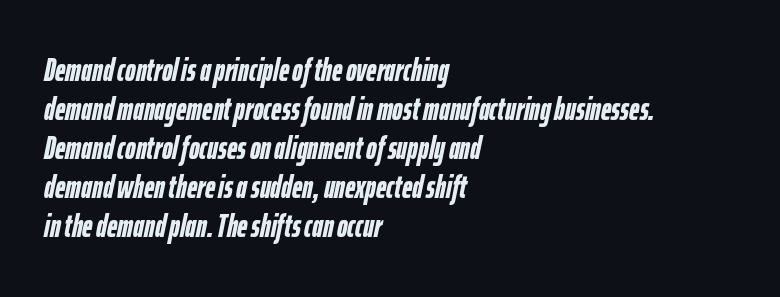
Alignment: flush left. The words here are not underlined. A typesetter would mark this as italic. A typesetter would call this proportional, since set widths differ per character.
